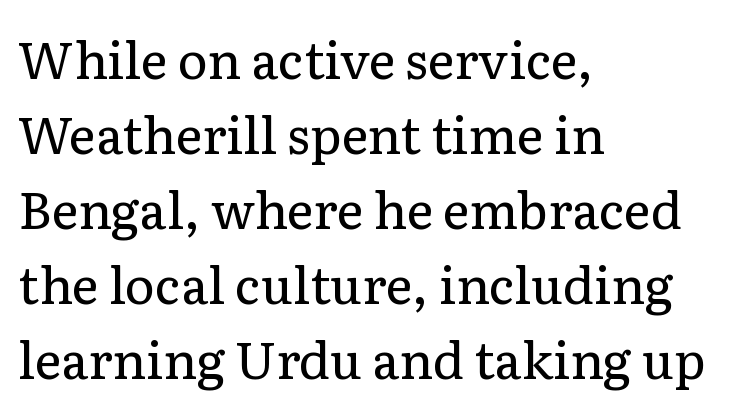
Q: Is the text bold? A: No.
Q: Is the text italic (slanted)? A: No, it is upright.
Q: Is the typeface a serif or a sans-serif typeface? A: Serif.
Q: Is the text underlined? A: No.
Q: How is the paragraph aligned? A: Left-aligned.
Q: Is the spacing between letters normal or unusually wide? A: Normal.
Q: Is the spacing between lines tight, normal or loose? A: Normal.
Q: Width (condensed, normal, or wide)? A: Normal.
Q: Stroke contrast? A: Low.
Q: x-height? A: Medium.
Q: Monospaced? A: No.
